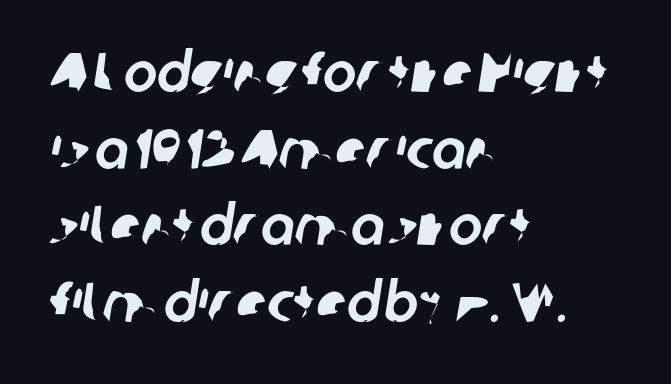
The image shows 56 px sans-serif type; set left-aligned, normal line spacing (1.37x), normal letter spacing, not underlined; low stroke contrast and a medium x-height.
